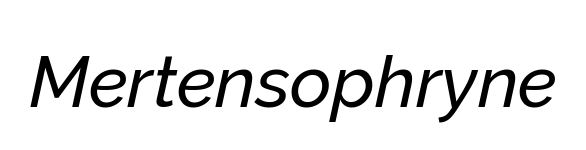
Bare-footed words on every line. These lines are rendered in a variable-pitch font. The face used here is rendered with its standard letterfit. Compared with ordinary roman type, these characters are visibly tilted.
